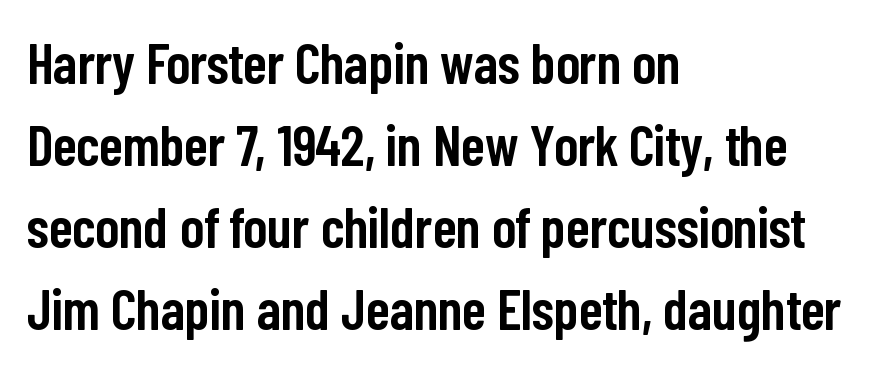
The image shows 57 px semibold, condensed sans-serif type, upright; set left-aligned, normal line spacing (1.44x), normal letter spacing, not underlined; low stroke contrast and a medium x-height.
